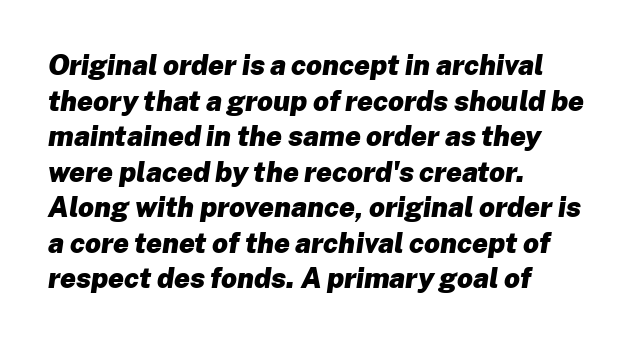
Q: Is the text bold? A: Yes.
Q: Is the text italic (slanted)? A: Yes, it leans right by about 8 degrees.
Q: Is the text underlined? A: No.
Q: How is the paragraph aligned? A: Left-aligned.
Q: Is the spacing between letters normal or unusually wide? A: Normal.
Q: Is the spacing between lines tight, normal or loose? A: Normal.
Q: Width (condensed, normal, or wide)? A: Normal.
Q: Stroke contrast? A: Low.
Q: x-height? A: Medium.
Q: Monospaced? A: No.
